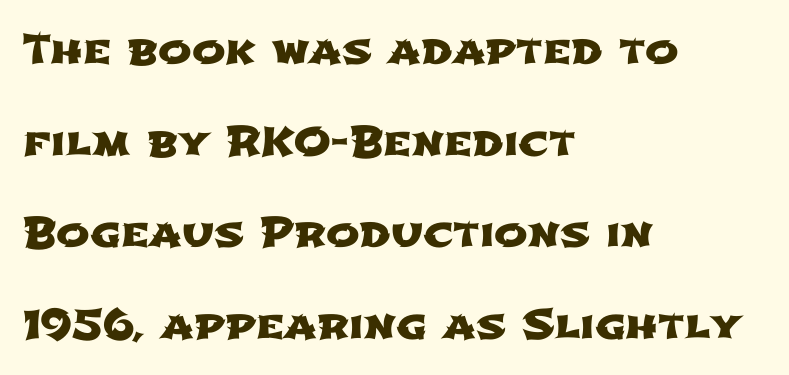
Q: Is the typeface a serif or a sans-serif typeface? A: Sans-serif.
Q: Is the text underlined? A: No.
Q: How is the paragraph aligned? A: Left-aligned.
Q: Is the spacing between letters normal or unusually wide? A: Normal.
Q: Is the spacing between lines tight, normal or loose? A: Loose.
Q: Width (condensed, normal, or wide)? A: Wide.
Q: Stroke contrast? A: Low.
Q: x-height? A: Medium.
Q: Monospaced? A: No.
